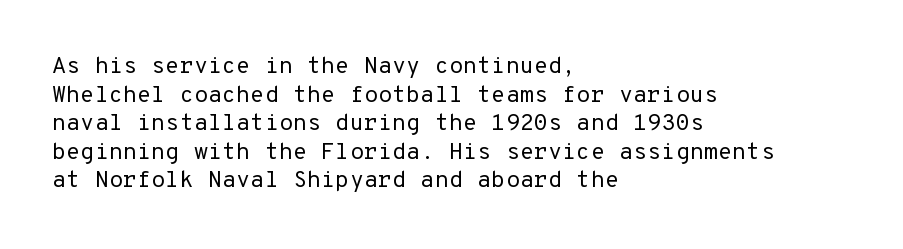
Beneath every word, the page is bare. On a weight scale, this lands at 450 or below. Look at the tracking — it's just the regular setting, nothing added. The typesetter chose a ragged-right arrangement here. Upright lettering throughout.
